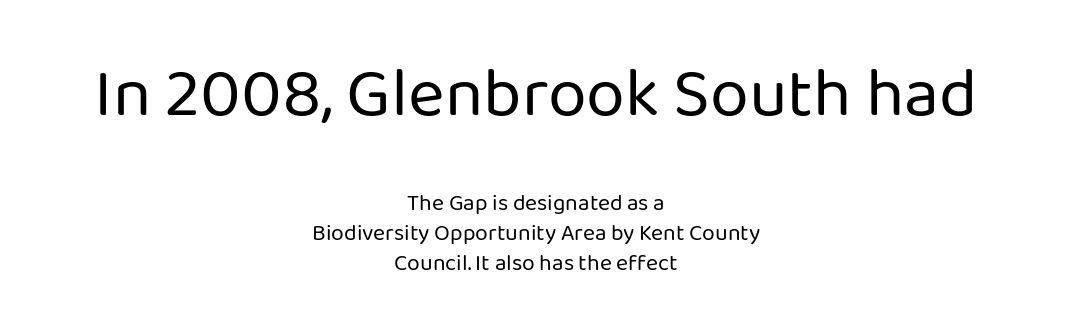
No extra ink here — the face is not bold. Alignment: centered. The block sitting higher on the canvas is the one with enlarged characters. Compared with typical body copy, the letter spacing here is the same.
